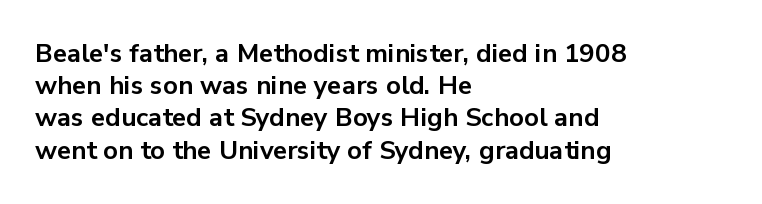
Descenders hang freely into open space. Rendered with straight, roman letterforms. The strokes are fattened all the way to bold. This rendering uses left alignment, leaving the right contour irregular.
